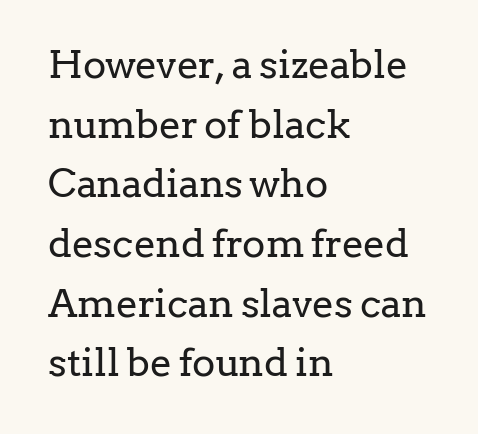
{"serif": "yes", "italic": "no", "bold": "no", "weight": "regular", "width": "normal", "stroke_contrast": "low", "x_height": "medium", "monospaced": "no", "underline": "no", "align": "left", "line_spacing": "normal", "line_spacing_ratio": 1.53, "letter_spacing": "normal", "letter_spacing_em": 0.0, "glyph_px": 39}
